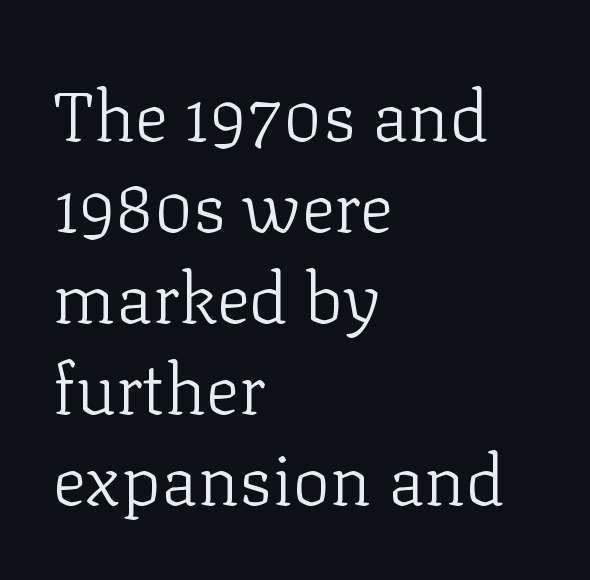
Serif or sans? Serif — the stroke terminals have little feet. Is there any slant? The stems are plumb. A typesetter would call this proportional, since set widths differ per character. Is the type heavy? It reads as light-to-regular instead.
